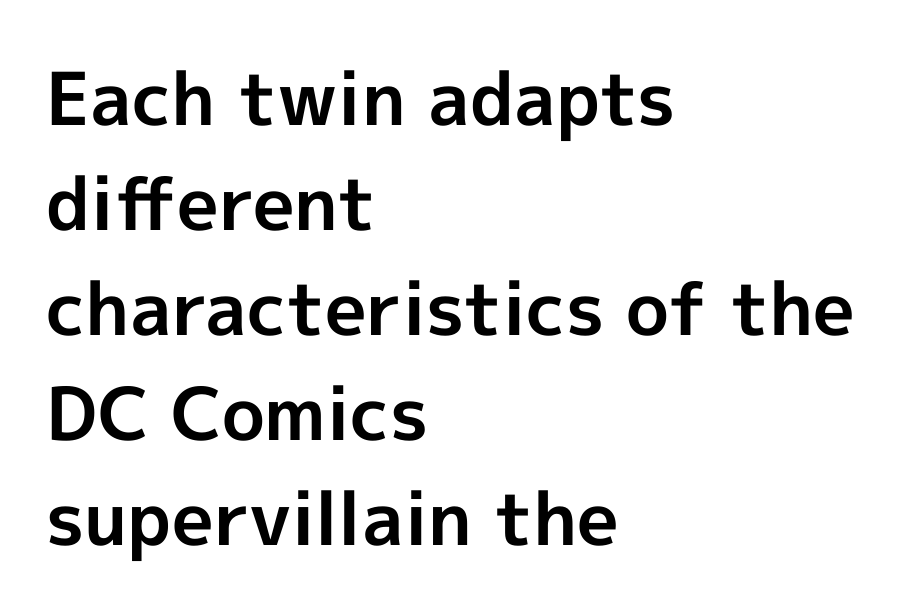
This sample keeps an unexceptional amount of space between lines. The lettering stays uniformly vertical, giving the passage a roman look. The rendering uses natural spacing where letterforms have individual widths. A typesetter would label this face a sans. Weight: bold.
